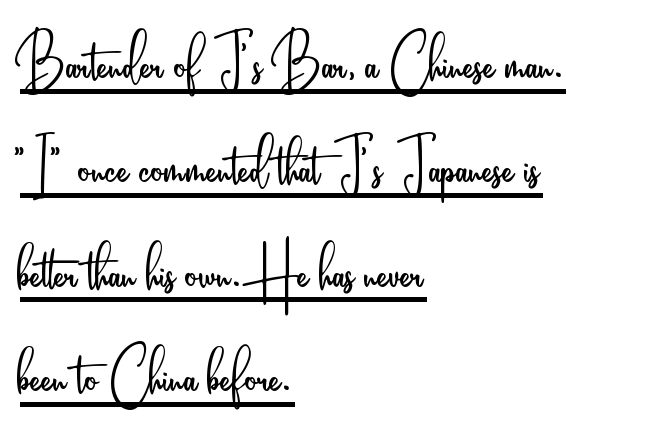
Somebody hit Ctrl+U on this one — the words are underlined. The strokes are not fattened; the text isn't bold. The type is set solid horizontally, with unmodified tracking. Examine the stroke ends and you'll find no serifs. Think of a printed novel: that variable character pitch is what you see here.
